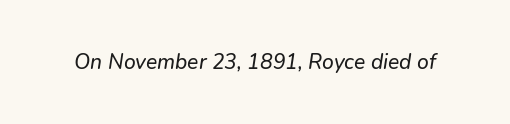
Looking at the ascenders, they clearly lean. Underlining? Definitely not there. The passage shown has conventional tracking throughout.
